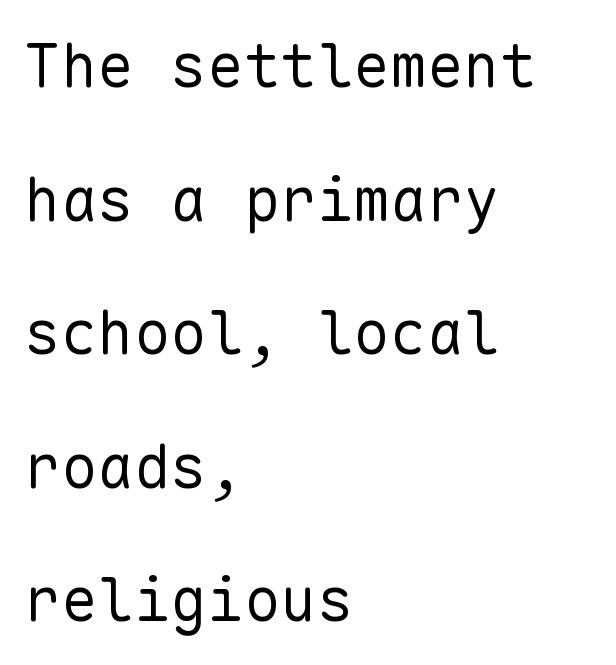
Short and long lines alike share a common starting point at left. You could count columns in this text — the font is strictly monospaced. The face used here is rendered with its standard letterfit. Is the stroke heavy? The answer is a plain regular-or-lighter. Are there feet on the stems? There aren't — it's a sans. In terms of leading, this rendering errs on the spacious side.
